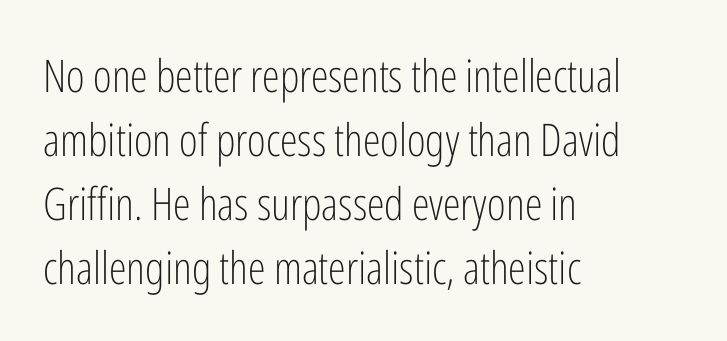
{"serif": "no", "italic": "no", "bold": "no", "weight": "light", "width": "condensed", "stroke_contrast": "low", "x_height": "medium", "monospaced": "no", "underline": "no", "align": "left", "line_spacing": "normal", "line_spacing_ratio": 1.42, "letter_spacing": "normal", "letter_spacing_em": 0.0, "glyph_px": 45}
